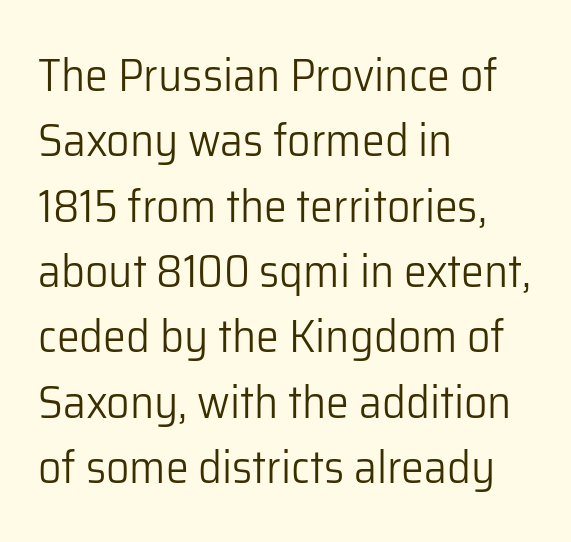
{"serif": "no", "italic": "no", "bold": "no", "weight": "light", "width": "normal", "stroke_contrast": "low", "x_height": "medium", "monospaced": "no", "underline": "no", "align": "left", "line_spacing": "normal", "line_spacing_ratio": 1.42, "letter_spacing": "normal", "letter_spacing_em": 0.0, "glyph_px": 46}
